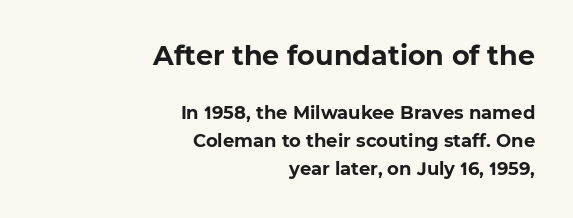
The first block has been scaled up relative to the second. The passage shown is emphatically bold. Where is the straight margin? On the right. Decoration check: the copy has no underline. Look at the tracking — it's just the regular setting, nothing added. The leading is moderate, giving the passage an even texture.
